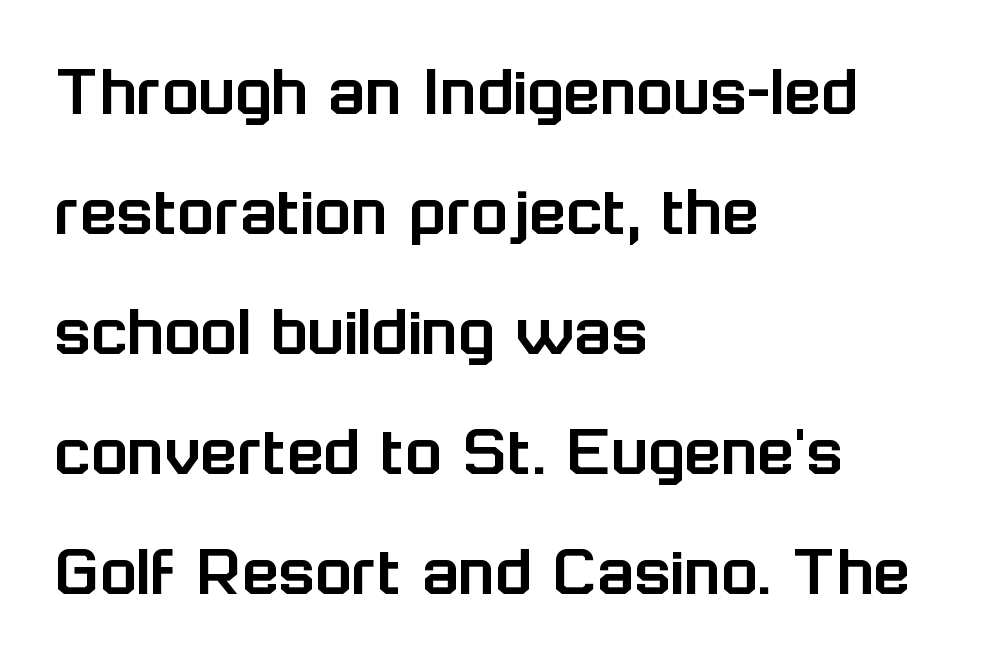
The horizontal fit of the characters is conventional and even. Reading down the column, the eye jumps a familiar distance to each next line. These lines are composed in type without serifs. Note the varied advance widths — an 'i' is clearly narrower than an 'm'. Alignment: flush left. When letters stand straight like this, we call the style roman or upright.
